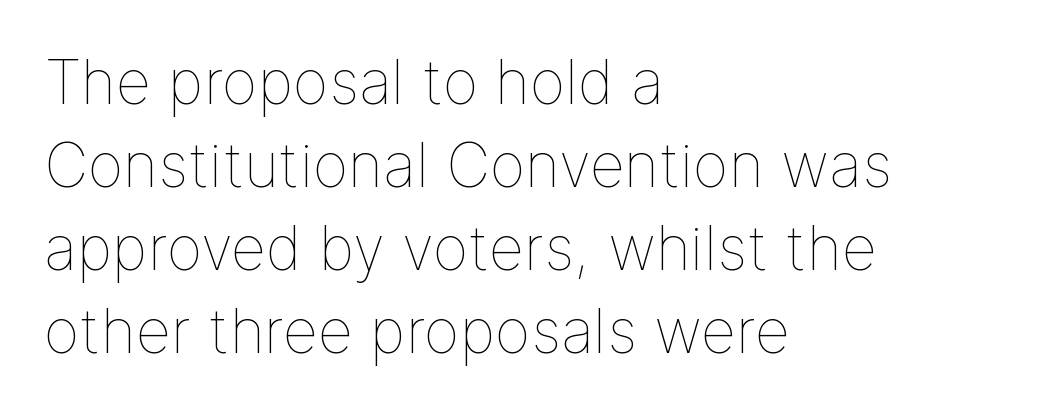
{"italic": "no", "bold": "no", "weight": "thin", "width": "normal", "stroke_contrast": "low", "x_height": "medium", "monospaced": "no", "underline": "no", "align": "left", "line_spacing": "normal", "line_spacing_ratio": 1.36, "letter_spacing": "normal", "letter_spacing_em": 0.0, "glyph_px": 61}
